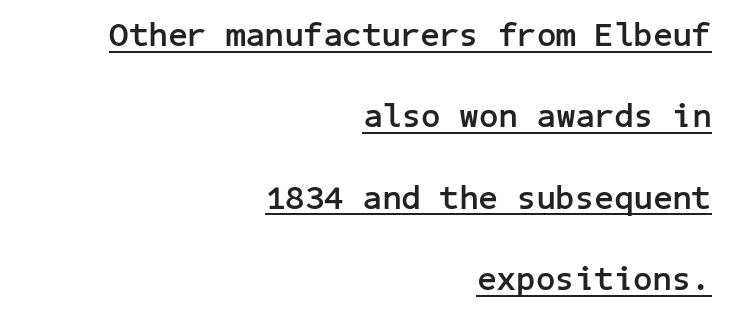
The image shows 34 px semibold sans-serif type, upright; set right-aligned, loose line spacing (2.39x), normal letter spacing, underlined; low stroke contrast and a medium x-height.
